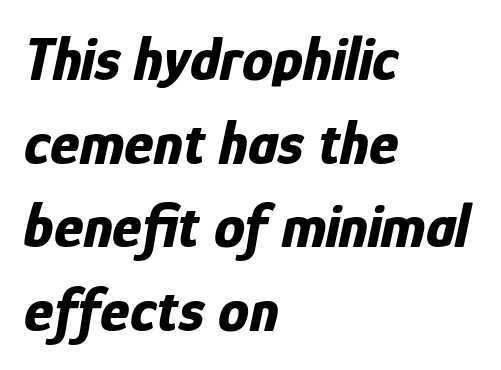
The image shows 62 px bold, condensed type, italic (leaning right); set left-aligned, normal line spacing (1.35x), normal letter spacing, not underlined; low stroke contrast and a medium x-height.
